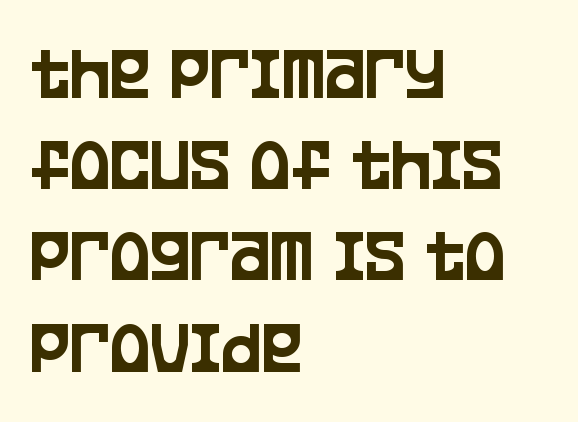
The passage shown has conventional tracking throughout. Is the block centered? No — it sits flush against the left margin. Upright lettering throughout. The passage shown is typed in a proportional face where columns would drift. Observe the absence of serifs on each vertical stroke in this sample. Glance below the letters and you will spot only blank space.
